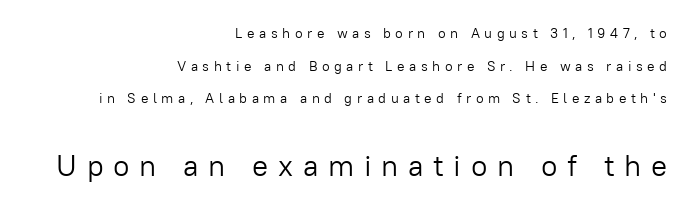
Vertically, the passage feels expansive, rows floating well apart. The horizontal fit of the characters is loose and conspicuously gappy. The designer went with a sans here, leaving each stem footless. In terms of posture, this sample is upright.
